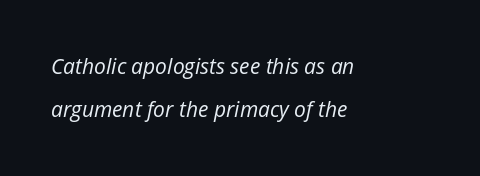
The glyphs are unaccompanied by any horizontal stroke below them. The designer dialed line spacing up above the default. Look at the tracking — it's just the regular setting, nothing added. Is the block centered? No — it sits flush against the left margin. Posture: slanted.
